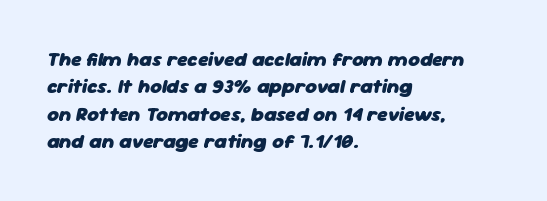
Set as a true bold cut, around the 700 mark. Quick note: italic. Reading down the block, your eye returns to a fixed left position each line. Just letters on the line, the space beneath them empty.
